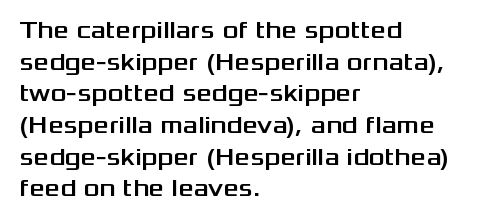
The image shows 24 px text type, upright; set left-aligned, normal line spacing (1.32x), normal letter spacing, not underlined.
